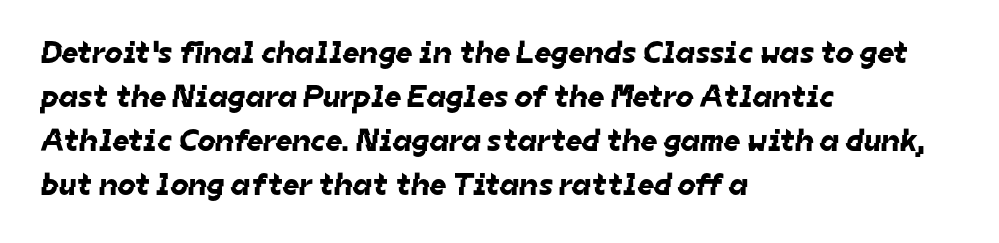
The image shows 32 px sans-serif type; set left-aligned, normal line spacing (1.38x), normal letter spacing, not underlined; low stroke contrast and a medium x-height.
